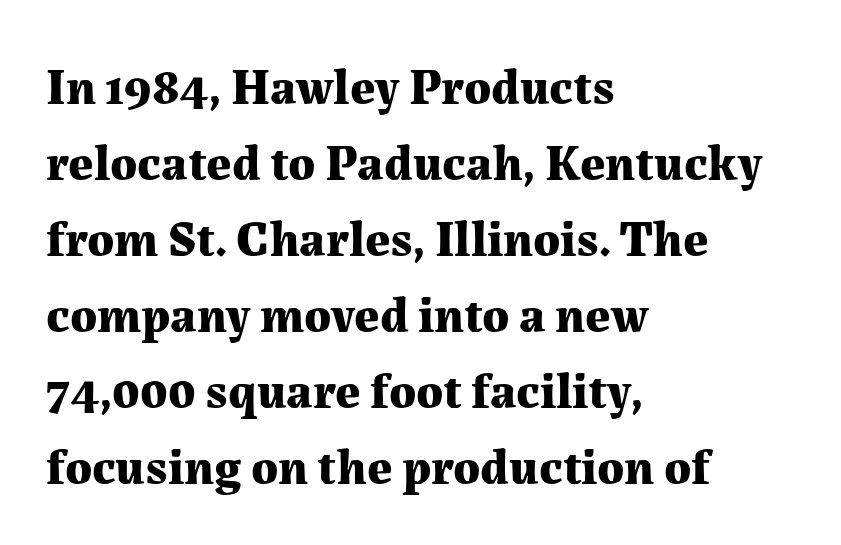
Q: Is the text bold? A: Yes.
Q: Is the text italic (slanted)? A: No, it is upright.
Q: Is the typeface a serif or a sans-serif typeface? A: Serif.
Q: Is the text underlined? A: No.
Q: How is the paragraph aligned? A: Left-aligned.
Q: Is the spacing between letters normal or unusually wide? A: Normal.
Q: Is the spacing between lines tight, normal or loose? A: Normal.
Q: Width (condensed, normal, or wide)? A: Normal.
Q: Stroke contrast? A: Medium.
Q: x-height? A: Medium.
Q: Monospaced? A: No.
